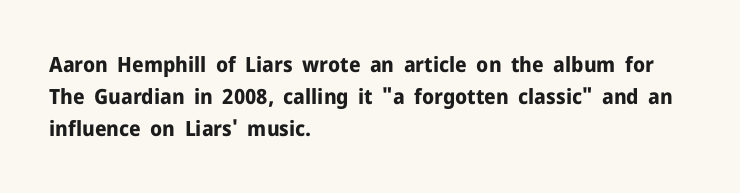
Q: Is the text bold? A: Yes.
Q: Is the text italic (slanted)? A: No, it is upright.
Q: Is the text underlined? A: No.
Q: How is the paragraph aligned? A: Left-aligned.
Q: Is the spacing between letters normal or unusually wide? A: Normal.
Q: Is the spacing between lines tight, normal or loose? A: Normal.
